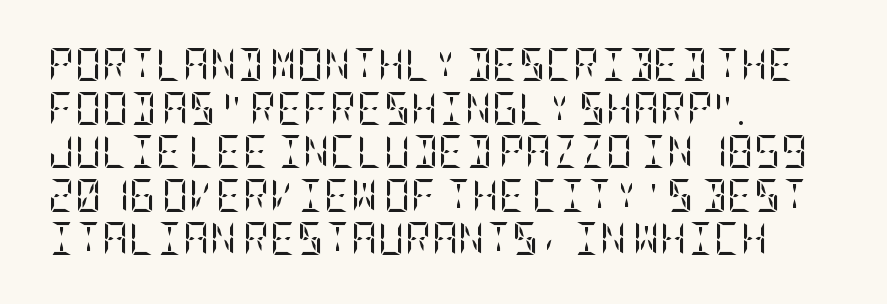
The image shows 33 px regular-weight, condensed serif type, upright; set left-aligned, normal line spacing (1.32x), normal letter spacing, not underlined; low stroke contrast and a large x-height.
